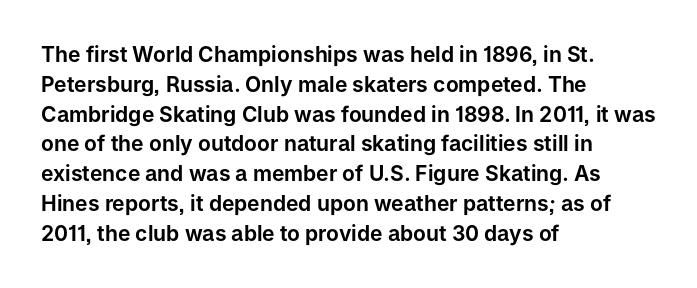
{"italic": "no", "underline": "no", "align": "left", "line_spacing": "normal", "line_spacing_ratio": 1.42, "letter_spacing": "normal", "letter_spacing_em": 0.0, "glyph_px": 21}
